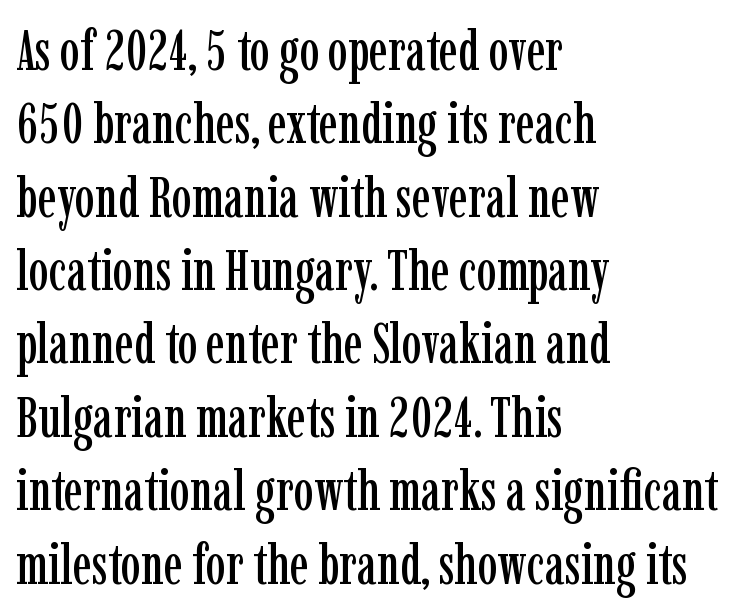
Q: Is the text italic (slanted)? A: No, it is upright.
Q: Is the typeface a serif or a sans-serif typeface? A: Serif.
Q: Is the text underlined? A: No.
Q: How is the paragraph aligned? A: Left-aligned.
Q: Is the spacing between letters normal or unusually wide? A: Normal.
Q: Is the spacing between lines tight, normal or loose? A: Normal.
Q: Width (condensed, normal, or wide)? A: Condensed.
Q: Stroke contrast? A: Low.
Q: x-height? A: Medium.
Q: Monospaced? A: No.
